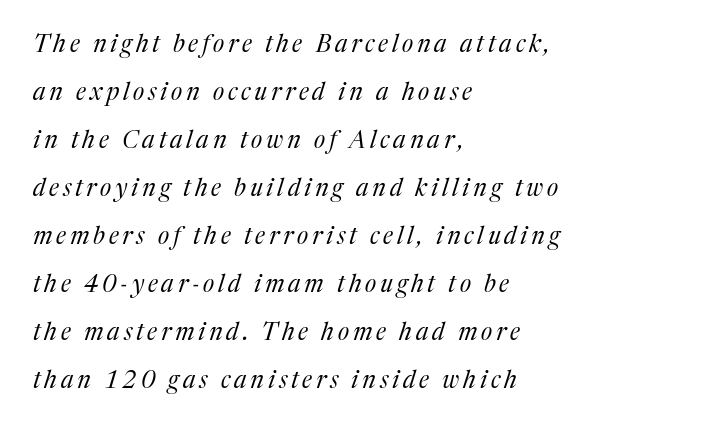
Descender tails drop into unmarked territory. The passage shown is not bold in any degree. The whole block is typeset with a tilt. The typesetter chose a ragged-right arrangement here. The vertical gap from one line to the next is large.
